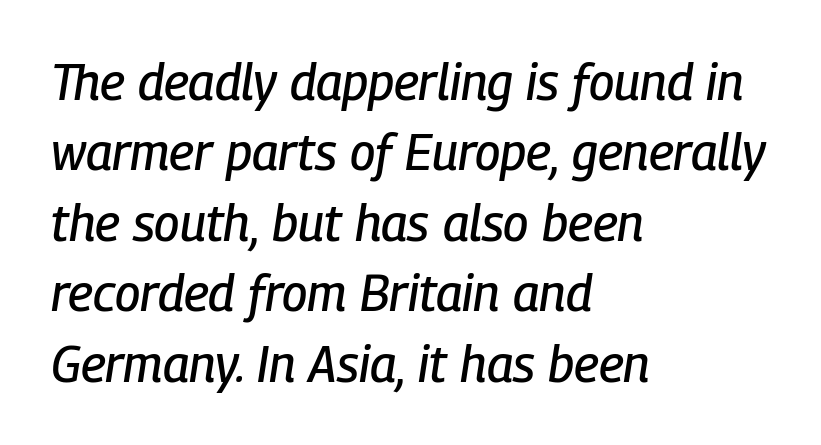
The image shows 50 px condensed type, italic (leaning right); set left-aligned, normal line spacing (1.41x), normal letter spacing, not underlined; low stroke contrast and a medium x-height.
